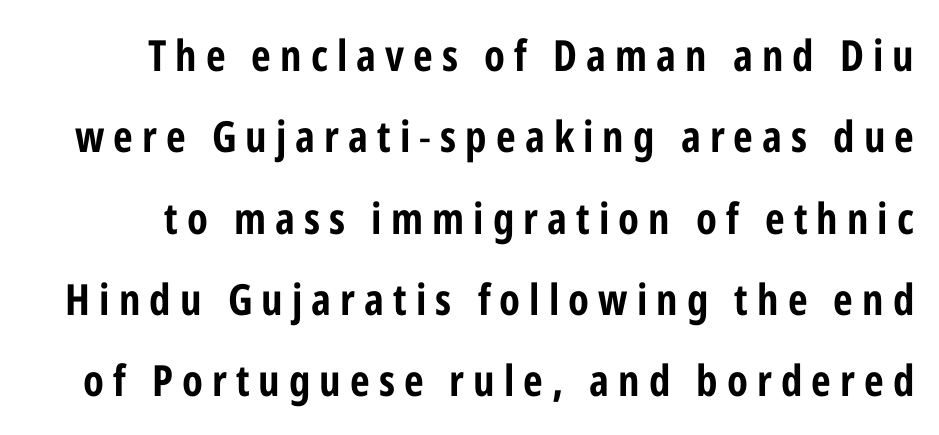
{"serif": "no", "italic": "no", "width": "condensed", "stroke_contrast": "low", "x_height": "medium", "monospaced": "no", "underline": "no", "line_spacing_ratio": 1.89, "letter_spacing": "wide", "letter_spacing_em": 0.21, "glyph_px": 43}
